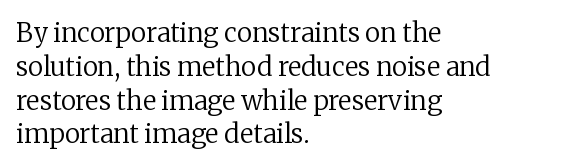
Q: Is the text bold? A: No.
Q: Is the text italic (slanted)? A: No, it is upright.
Q: Is the text underlined? A: No.
Q: How is the paragraph aligned? A: Left-aligned.
Q: Is the spacing between letters normal or unusually wide? A: Normal.
Q: Is the spacing between lines tight, normal or loose? A: Normal.
